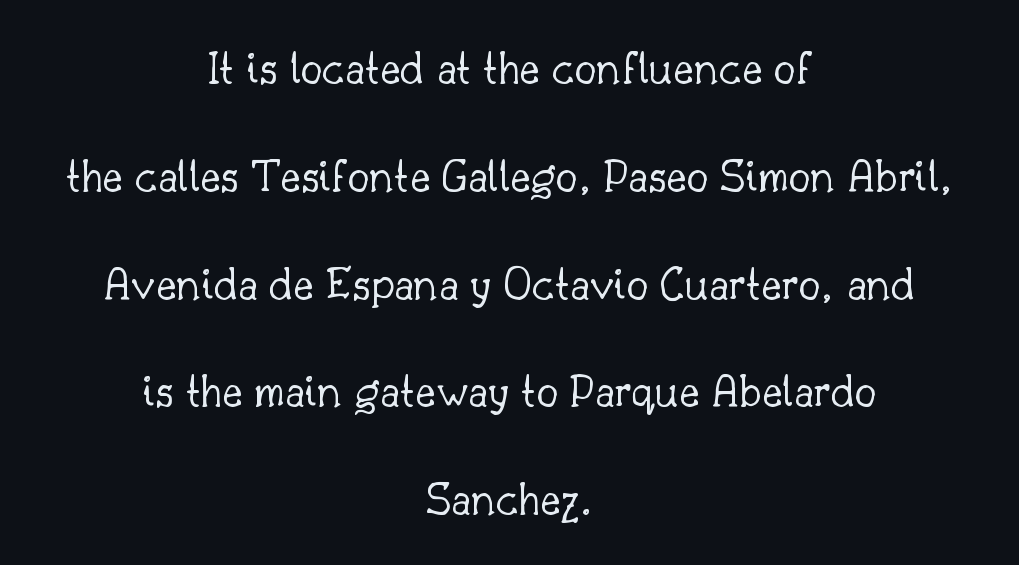
Q: Is the text bold? A: No.
Q: Is the text italic (slanted)? A: No, it is upright.
Q: Is the text underlined? A: No.
Q: How is the paragraph aligned? A: Centered.
Q: Is the spacing between letters normal or unusually wide? A: Normal.
Q: Is the spacing between lines tight, normal or loose? A: Loose.
Q: Width (condensed, normal, or wide)? A: Normal.
Q: Stroke contrast? A: Low.
Q: x-height? A: Small.
Q: Monospaced? A: No.
